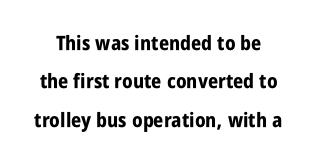
{"italic": "no", "bold": "yes", "underline": "no", "line_spacing": "loose", "line_spacing_ratio": 1.92, "letter_spacing": "normal", "letter_spacing_em": 0.0, "glyph_px": 20}
